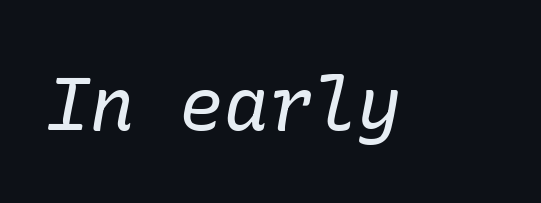
Is the letter spacing exaggerated? No — it looks like the ordinary default. Style check: oblique. Anything drawn beneath the words? Only blank space. The typesetting does not lean heavy: it is not bold.
